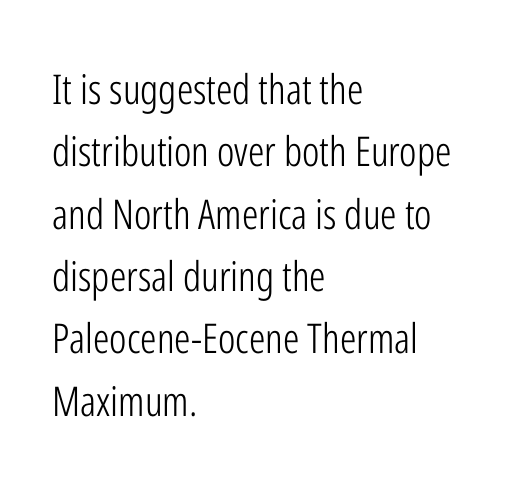
{"serif": "no", "italic": "no", "bold": "no", "weight": "light", "width": "condensed", "stroke_contrast": "low", "x_height": "medium", "monospaced": "no", "underline": "no", "align": "left", "line_spacing": "normal", "line_spacing_ratio": 1.52, "letter_spacing": "normal", "letter_spacing_em": 0.0, "glyph_px": 41}
